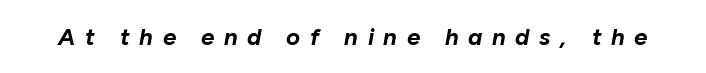
The image shows 24 px bold type, italic (leaning right); set unusually wide letter spacing (+0.4 em), not underlined.
